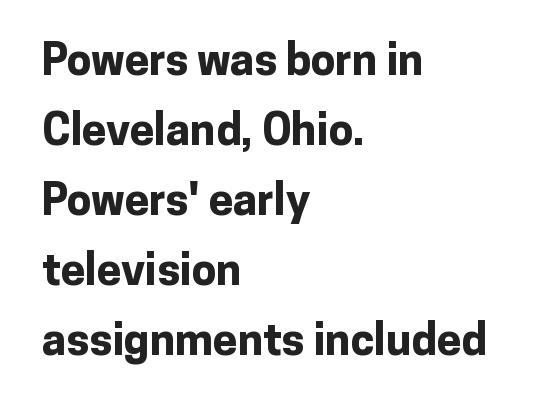
Q: Is the text bold? A: Yes.
Q: Is the text italic (slanted)? A: No, it is upright.
Q: Is the typeface a serif or a sans-serif typeface? A: Sans-serif.
Q: Is the text underlined? A: No.
Q: How is the paragraph aligned? A: Left-aligned.
Q: Is the spacing between letters normal or unusually wide? A: Normal.
Q: Is the spacing between lines tight, normal or loose? A: Normal.
Q: Width (condensed, normal, or wide)? A: Normal.
Q: Stroke contrast? A: Low.
Q: x-height? A: Medium.
Q: Monospaced? A: No.
